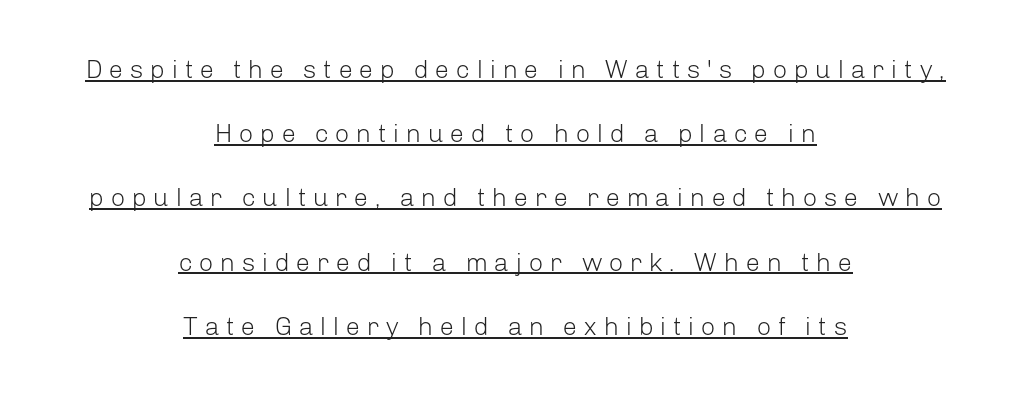
The setting favours the middle, as headings and verse often do. One glance says open: line gaps are wider than usual. The lettering stays uniformly vertical, giving the passage a roman look. The letterforms sit at book weight or below.
